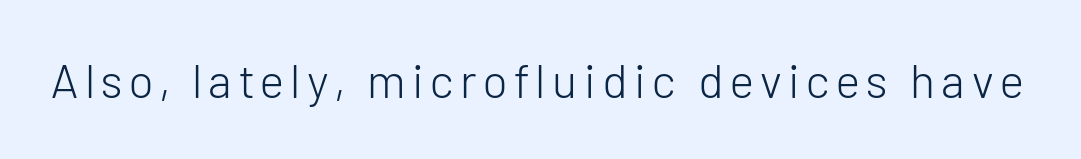
Q: Is the text bold? A: No.
Q: Is the text italic (slanted)? A: No, it is upright.
Q: Is the typeface a serif or a sans-serif typeface? A: Sans-serif.
Q: Is the text underlined? A: No.
Q: Width (condensed, normal, or wide)? A: Normal.
Q: Stroke contrast? A: Low.
Q: x-height? A: Medium.
Q: Monospaced? A: No.
